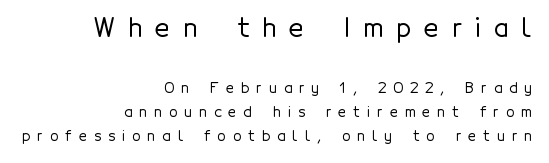
The image shows 26 px text type, upright; set right-aligned, line spacing 1.71x, unusually wide letter spacing (+0.5 em), not underlined; the first (top) block is 1.86x larger.
